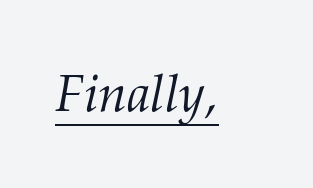
{"serif": "yes", "italic": "yes", "lean": "right", "slant_degrees": 12, "bold": "no", "weight": "light", "width": "normal", "stroke_contrast": "medium", "x_height": "medium", "monospaced": "no", "underline": "yes", "letter_spacing": "normal", "letter_spacing_em": 0.0, "glyph_px": 52}
